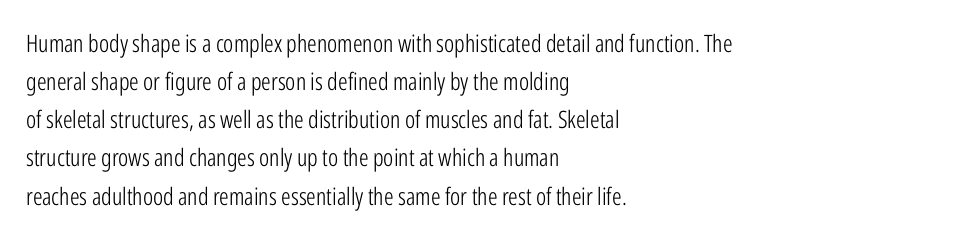
Q: Is the text bold? A: No.
Q: Is the text italic (slanted)? A: No, it is upright.
Q: Is the text underlined? A: No.
Q: How is the paragraph aligned? A: Left-aligned.
Q: Is the spacing between letters normal or unusually wide? A: Normal.
Q: Is the spacing between lines tight, normal or loose? A: Normal.
